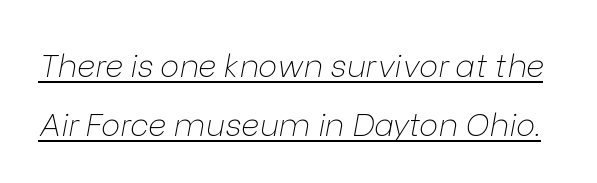
The image shows 32 px thin type, italic (leaning right); set line spacing 1.83x, normal letter spacing, underlined; low stroke contrast and a medium x-height.
